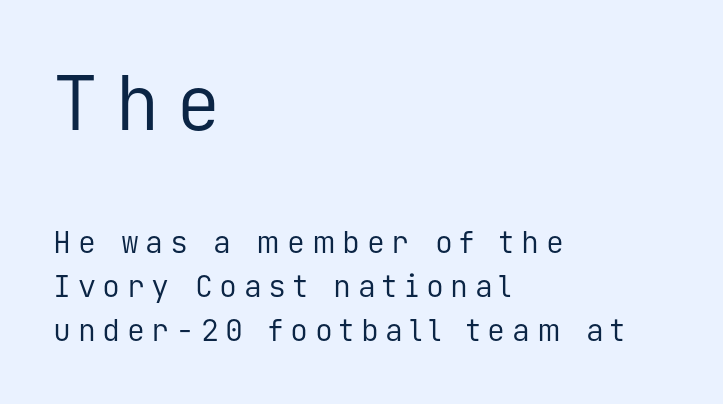
{"serif": "no", "italic": "no", "bold": "no", "weight": "regular", "width": "normal", "stroke_contrast": "low", "x_height": "medium", "monospaced": "yes", "underline": "no", "align": "left", "line_spacing": "normal", "line_spacing_ratio": 1.46, "letter_spacing": "wide", "letter_spacing_em": 0.22, "larger_block": "first", "size_ratio": 2.5, "glyph_px": 75}
